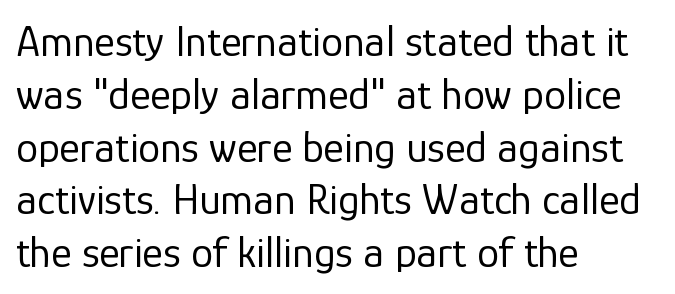
{"serif": "no", "italic": "no", "bold": "no", "weight": "regular", "width": "normal", "stroke_contrast": "low", "x_height": "medium", "monospaced": "no", "underline": "no", "align": "left", "line_spacing_ratio": 1.2, "letter_spacing": "normal", "letter_spacing_em": 0.0, "glyph_px": 44}
